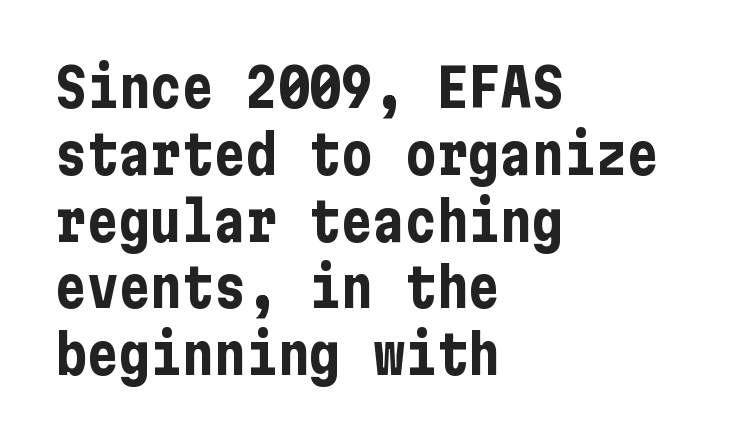
{"serif": "no", "italic": "no", "bold": "yes", "weight": "bold", "width": "condensed", "stroke_contrast": "low", "x_height": "medium", "underline": "no", "align": "left", "line_spacing": "normal", "line_spacing_ratio": 1.26, "letter_spacing": "normal", "letter_spacing_em": 0.0, "glyph_px": 53}
